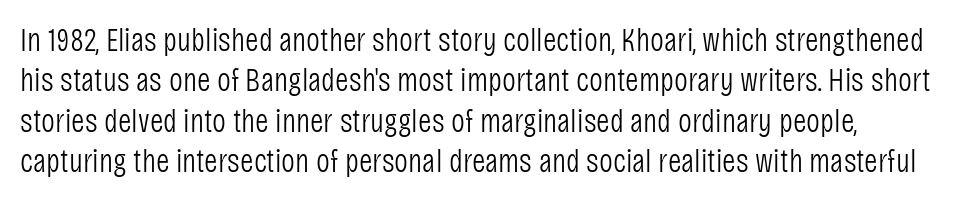
{"serif": "no", "italic": "no", "bold": "no", "weight": "light", "width": "condensed", "stroke_contrast": "low", "x_height": "large", "monospaced": "no", "underline": "no", "line_spacing_ratio": 1.22, "letter_spacing": "normal", "letter_spacing_em": 0.0, "glyph_px": 33}
